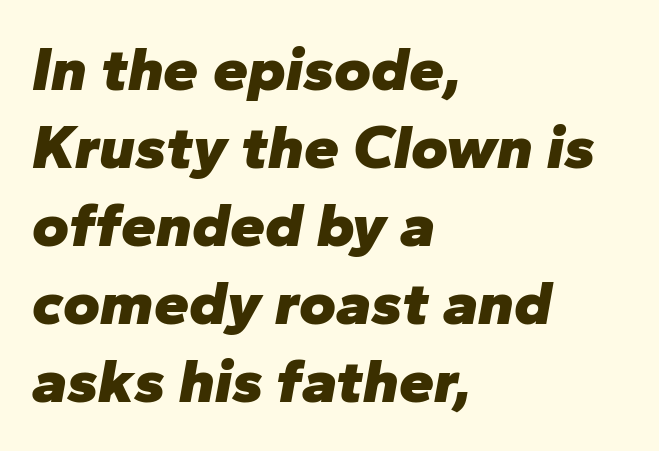
The typesetting leans heavy: a genuine bold. These lines stack with their left ends in a neat column. Varying glyph widths throughout — classic text-font behaviour. Students, note that the glyphs here touch the page at normal intervals.
